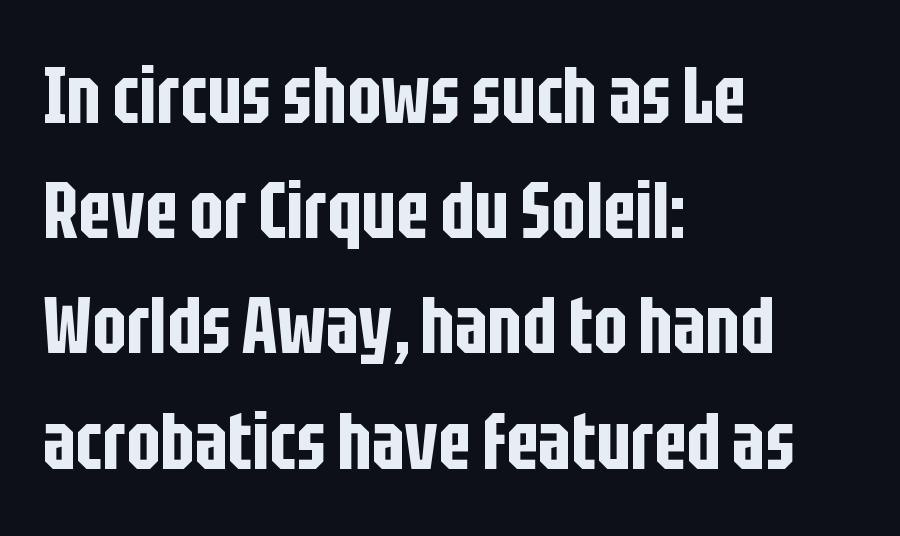
The image shows 80 px condensed sans-serif type, upright; set left-aligned, normal line spacing (1.44x), normal letter spacing, not underlined; low stroke contrast and a large x-height.
